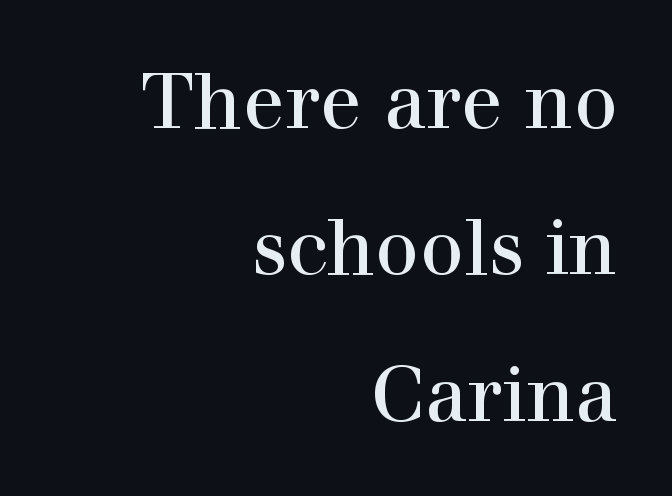
The image shows 77 px regular-weight serif type, upright; set right-aligned, loose line spacing (1.9x), normal letter spacing, not underlined; high stroke contrast and a medium x-height.
